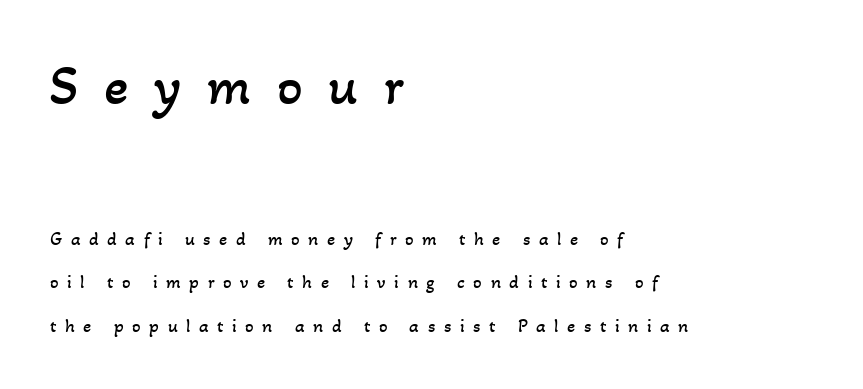
{"bold": "no", "weight": "regular", "width": "normal", "stroke_contrast": "low", "x_height": "small", "monospaced": "no", "underline": "no", "align": "left", "line_spacing": "loose", "line_spacing_ratio": 2.3, "letter_spacing": "wide", "letter_spacing_em": 0.45, "larger_block": "first", "size_ratio": 3.0, "glyph_px": 57}
